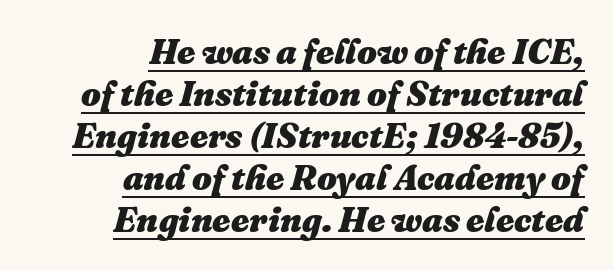
{"italic": "yes", "lean": "right", "slant_degrees": 16, "bold": "yes", "weight": "heavy", "width": "normal", "stroke_contrast": "medium", "x_height": "medium", "monospaced": "no", "underline": "yes", "align": "right", "line_spacing_ratio": 1.2, "letter_spacing": "normal", "letter_spacing_em": 0.0, "glyph_px": 35}
